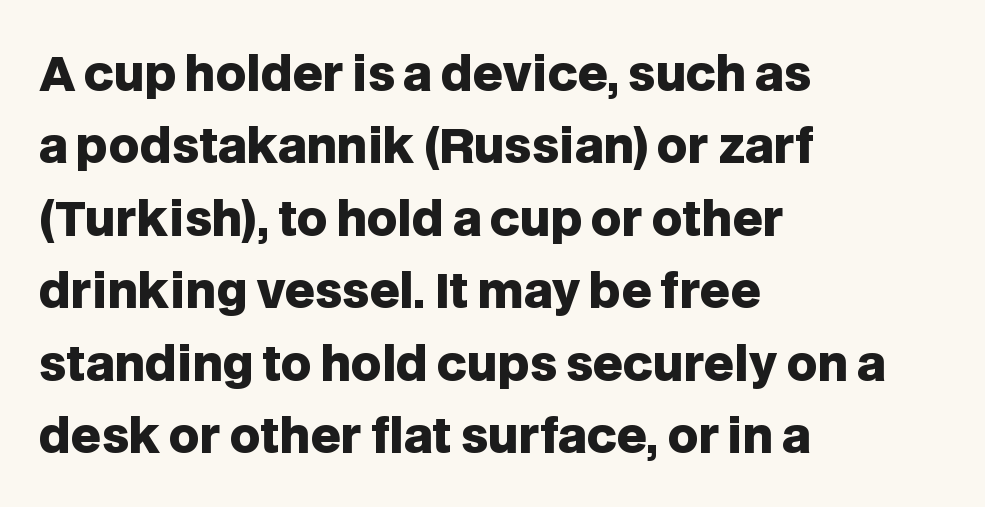
The image shows 47 px heavy sans-serif type, upright; set left-aligned, normal line spacing (1.54x), normal letter spacing, not underlined; low stroke contrast and a large x-height.
